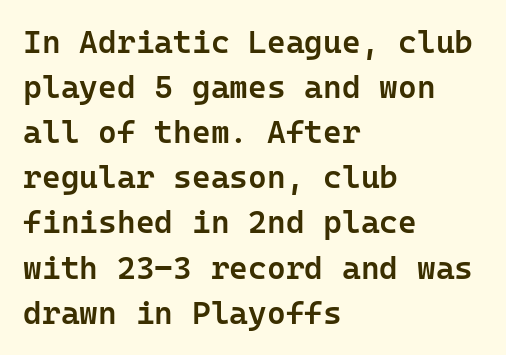
Serifs: no, the terminals of the letterforms are clean. It's the straight-up-and-down kind of type. A bare baseline throughout the passage. Typographic density is moderately raised because the face is semibold. Is the block centered? No — it sits flush against the left margin. The letterforms sit shoulder to shoulder at normal distance.
